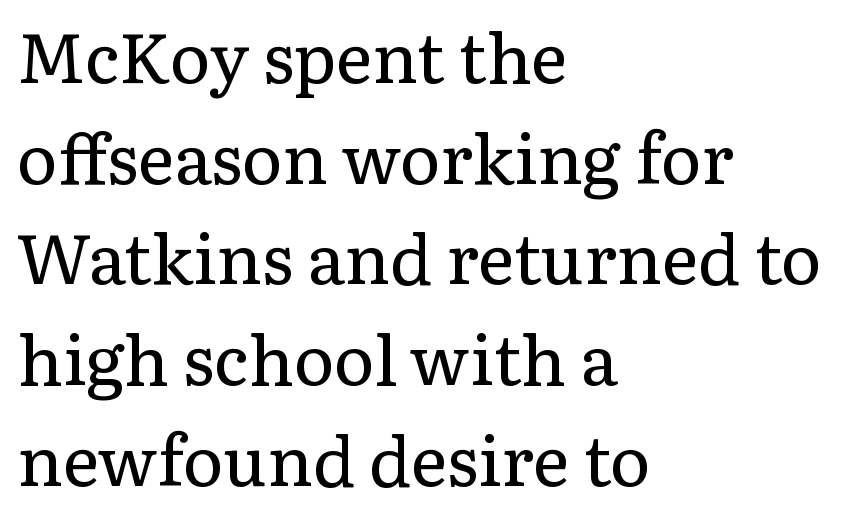
The image shows 69 px regular-weight serif type, upright; set left-aligned, normal line spacing (1.46x), normal letter spacing, not underlined; low stroke contrast and a medium x-height.
